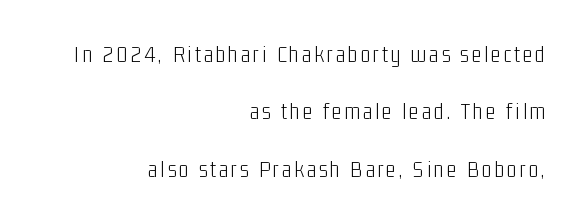
Q: Is the text bold? A: No.
Q: Is the text italic (slanted)? A: No, it is upright.
Q: Is the text underlined? A: No.
Q: How is the paragraph aligned? A: Right-aligned.
Q: Is the spacing between lines tight, normal or loose? A: Loose.
